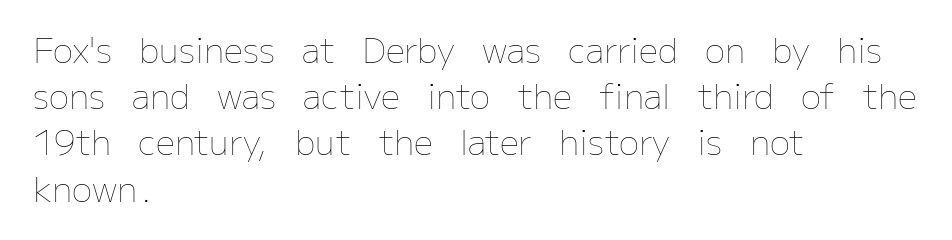
Heaviness? Minimal to ordinary, like unemphasized prose. The strip under each line holds only bare page. The axis of the letterforms is exactly vertical. The rendering anchors every line to the left-hand side.
